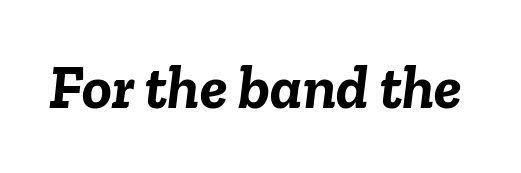
{"italic": "yes", "lean": "right", "slant_degrees": 6, "bold": "yes", "weight": "semibold", "width": "normal", "stroke_contrast": "low", "x_height": "medium", "monospaced": "no", "underline": "no", "letter_spacing": "normal", "letter_spacing_em": 0.0, "glyph_px": 62}
